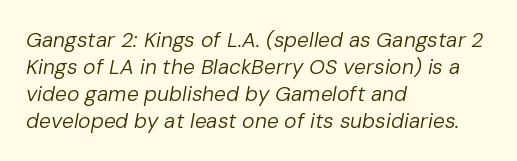
{"italic": "yes", "lean": "right", "slant_degrees": 10, "bold": "no", "underline": "no", "align": "left", "line_spacing": "normal", "line_spacing_ratio": 1.28, "letter_spacing": "normal", "letter_spacing_em": 0.0, "glyph_px": 21}
